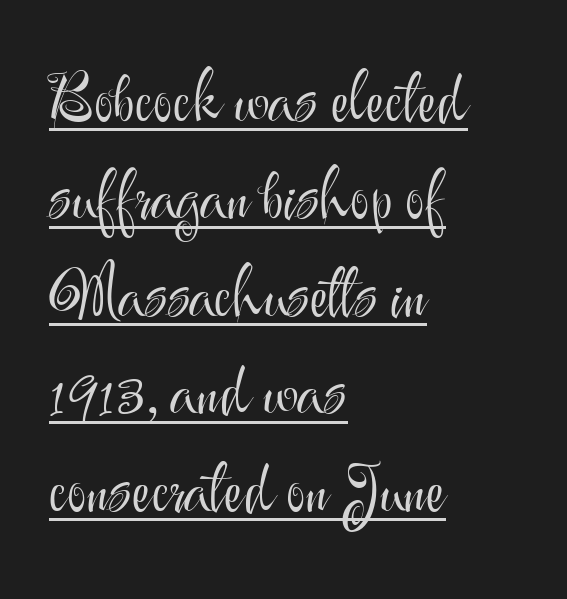
{"serif": "no", "bold": "no", "weight": "light", "width": "normal", "stroke_contrast": "medium", "x_height": "small", "monospaced": "no", "underline": "yes", "align": "left", "line_spacing": "normal", "line_spacing_ratio": 1.5, "letter_spacing": "normal", "letter_spacing_em": 0.0, "glyph_px": 65}
